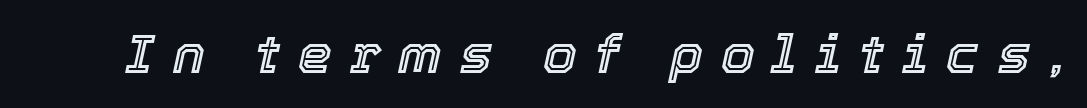
The image shows 54 px text type, italic (leaning right); set unusually wide letter spacing (+0.33 em), not underlined; a medium x-height.
